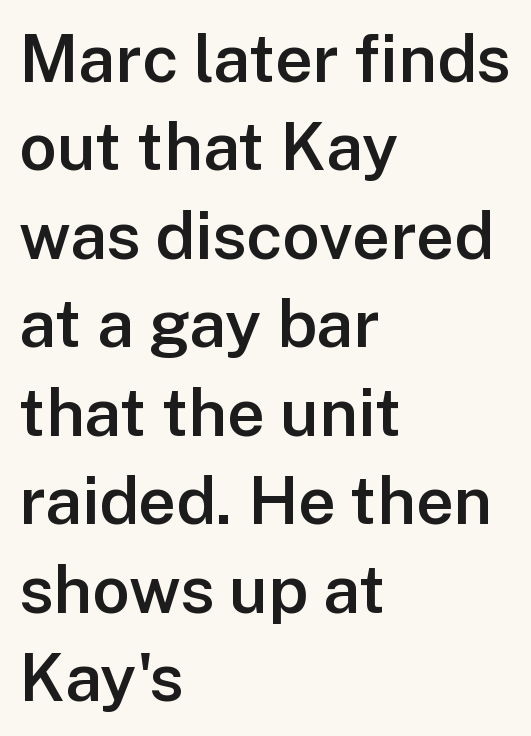
Posture: straight, roman, zero tilt. Each letter keeps its own natural width here, so spacing adapts to shape. Students, note that the glyphs here touch the page at normal intervals. Any mark beneath the type? The region is blank. All the whitespace from short lines collects on the right.
